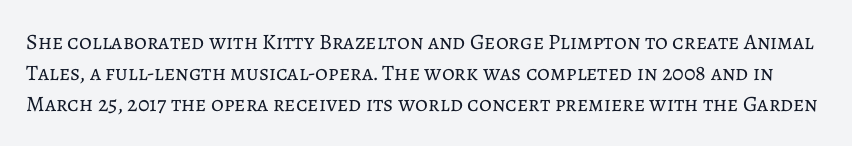
Any mark beneath the type? The region is blank. Think standard paragraph weight, or any step lighter than that. This sample uses an upright cut, with every glyph sitting square on the baseline. The gaps between neighbouring characters are ordinary and unremarkable. Each new line begins a customary step beneath the previous one.
